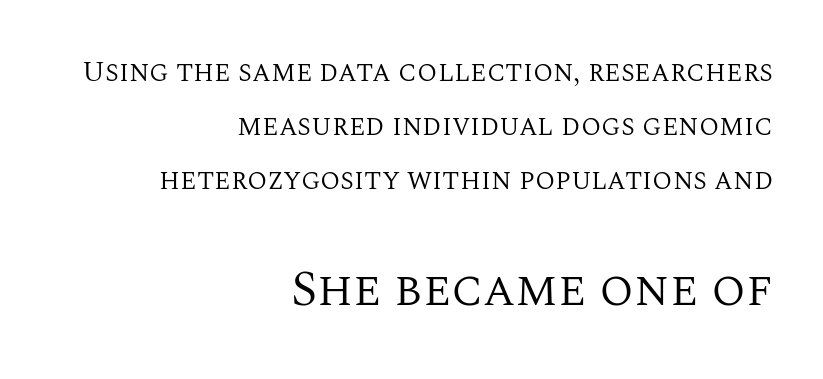
The image shows 50 px regular-weight serif type, upright; set right-aligned, line spacing 1.86x, normal letter spacing, not underlined; the second (bottom) block is 1.72x larger; medium stroke contrast and a large x-height.
